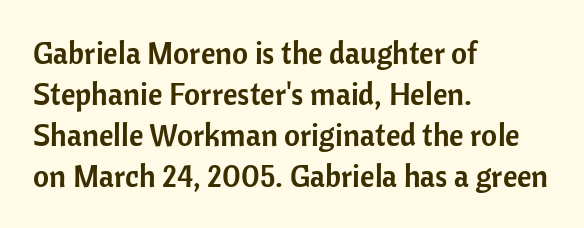
{"serif": "no", "italic": "no", "width": "normal", "stroke_contrast": "low", "x_height": "medium", "monospaced": "no", "underline": "no", "align": "left", "line_spacing": "normal", "line_spacing_ratio": 1.32, "letter_spacing": "normal", "letter_spacing_em": 0.0, "glyph_px": 31}
